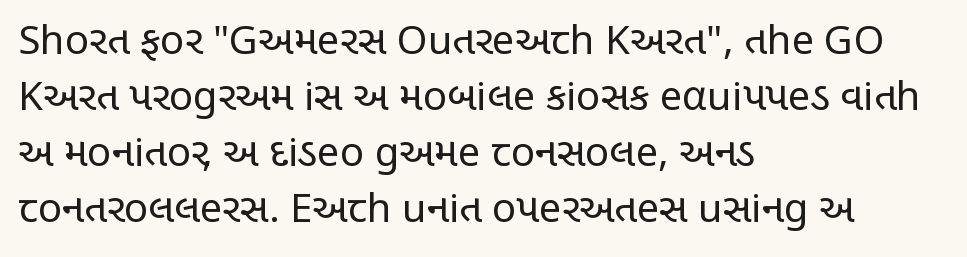
The ragged edge is on the right, which tells us the setting is flush left. Classification — sans serif. Weight: in the light-to-regular range. Spacing between characters is what you'd get straight out of the box. A typesetter would call this proportional, since set widths differ per character. The space beneath each line is pristine and unruled.
